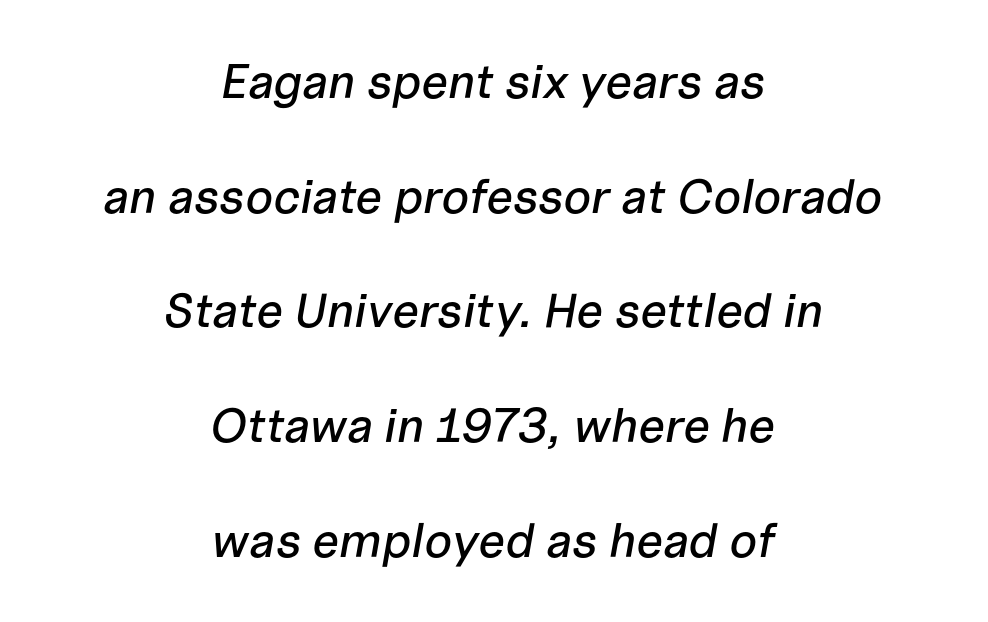
Q: Is the text italic (slanted)? A: Yes, it leans right by about 10 degrees.
Q: Is the text underlined? A: No.
Q: How is the paragraph aligned? A: Centered.
Q: Is the spacing between letters normal or unusually wide? A: Normal.
Q: Is the spacing between lines tight, normal or loose? A: Loose.
Q: Width (condensed, normal, or wide)? A: Normal.
Q: Stroke contrast? A: Low.
Q: x-height? A: Medium.
Q: Monospaced? A: No.
